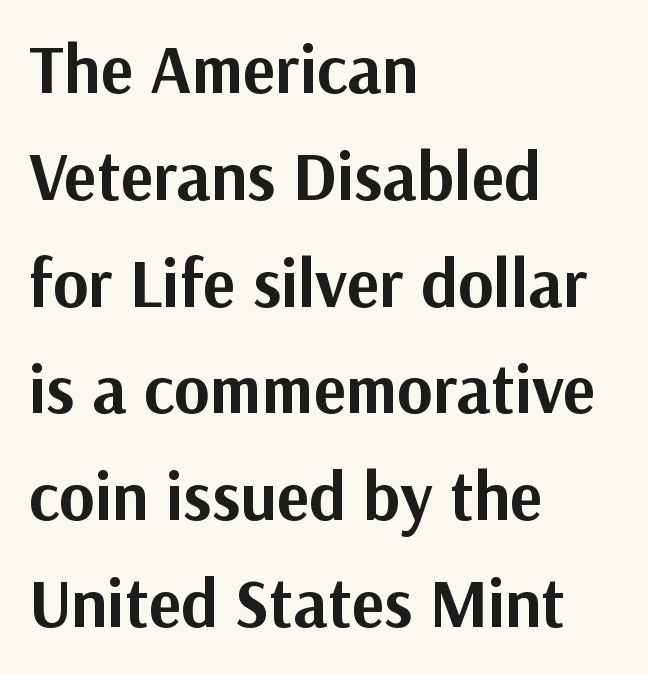
Q: Is the text bold? A: Yes.
Q: Is the text italic (slanted)? A: No, it is upright.
Q: Is the typeface a serif or a sans-serif typeface? A: Sans-serif.
Q: Is the text underlined? A: No.
Q: How is the paragraph aligned? A: Left-aligned.
Q: Is the spacing between letters normal or unusually wide? A: Normal.
Q: Is the spacing between lines tight, normal or loose? A: Normal.
Q: Width (condensed, normal, or wide)? A: Normal.
Q: Stroke contrast? A: Medium.
Q: x-height? A: Medium.
Q: Monospaced? A: No.
